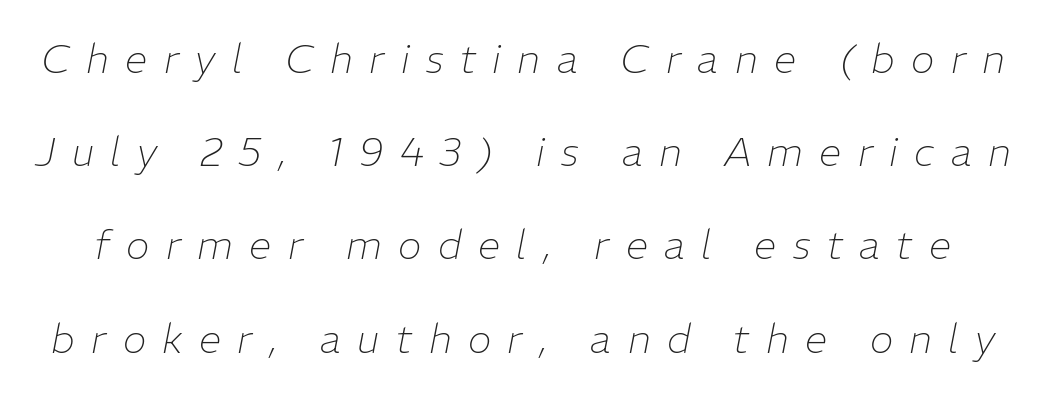
Q: Is the text bold? A: No.
Q: Is the text italic (slanted)? A: Yes, it leans right by about 11 degrees.
Q: Is the text underlined? A: No.
Q: Is the spacing between letters normal or unusually wide? A: Unusually wide.
Q: Is the spacing between lines tight, normal or loose? A: Loose.
Q: Width (condensed, normal, or wide)? A: Normal.
Q: Stroke contrast? A: Low.
Q: x-height? A: Medium.
Q: Monospaced? A: No.
